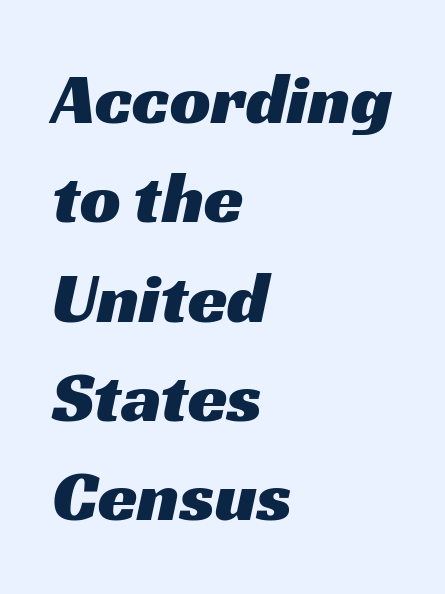
The image shows 72 px wide sans-serif type; set left-aligned, normal line spacing (1.38x), normal letter spacing, not underlined; medium stroke contrast and a medium x-height.
